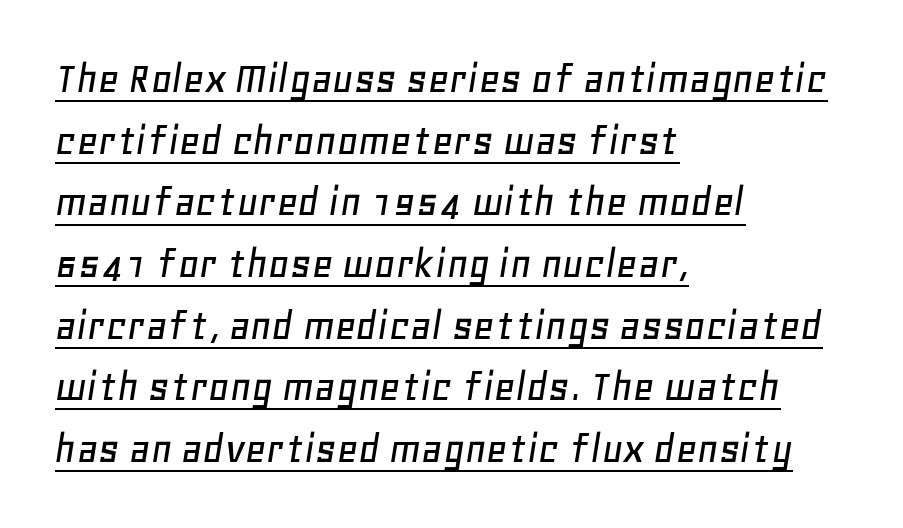
In terms of leading, this rendering sits right in the middle. Students, observe the line beneath the letters — that is underlining. Emphasis-style slanted type is in use. The lines are quadded left.
